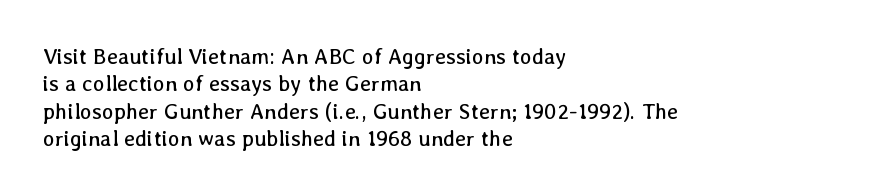
Rendered with straight, roman letterforms. Weight: not bold — regular or lighter. Words appear dense and cohesive because spacing is normal. Horizontal alignment here is leftward, the default for most running prose. A clean baseline with only descenders dipping below it.
